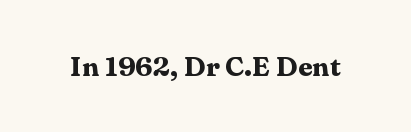
What stands out about the letter spacing? Nothing — it is the standard amount. No italicization has been applied; the sample stays upright. The gap between lines stays unmarked. Thick stems and heavy bowls — unmistakably bold.
